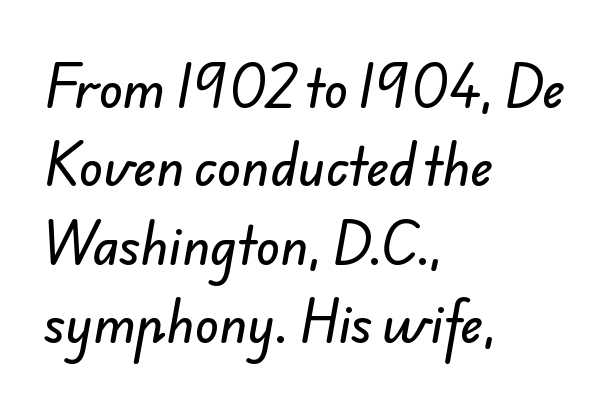
The image shows 50 px sans-serif type; set left-aligned, normal line spacing (1.57x), normal letter spacing, not underlined; low stroke contrast and a small x-height.
